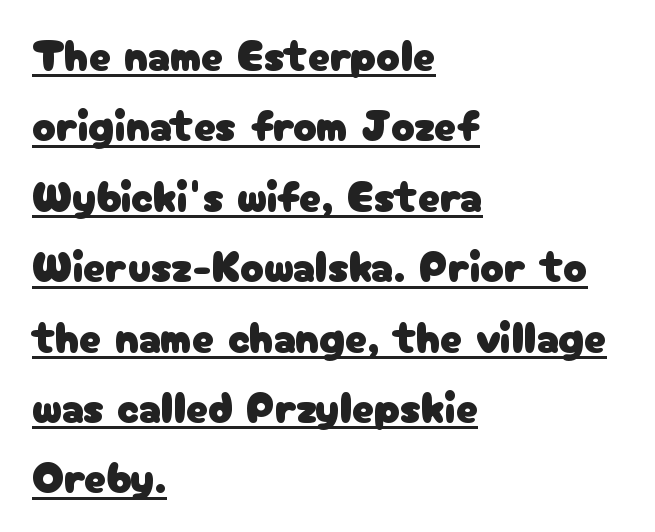
The image shows 44 px sans-serif type, upright; set left-aligned, normal line spacing (1.6x), normal letter spacing, underlined; low stroke contrast and a medium x-height.
